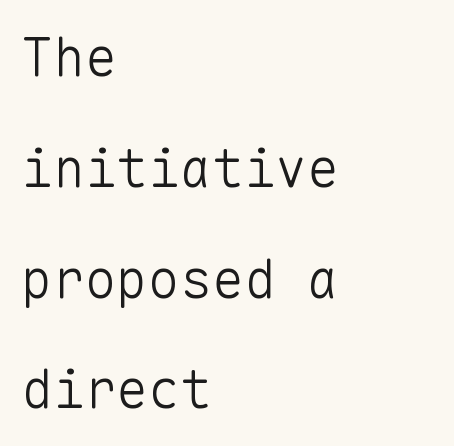
The image shows 53 px light sans-serif type, upright, monospaced; set left-aligned, loose line spacing (2.09x), normal letter spacing, not underlined; low stroke contrast and a medium x-height.
